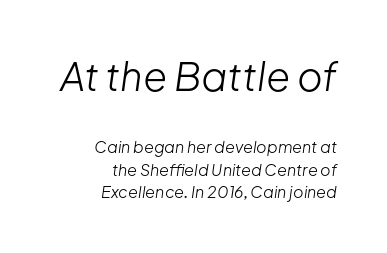
The image shows 39 px light type, italic (leaning right); set right-aligned, normal line spacing (1.41x), normal letter spacing, not underlined; the first (top) block is 2.44x larger; low stroke contrast and a medium x-height.
